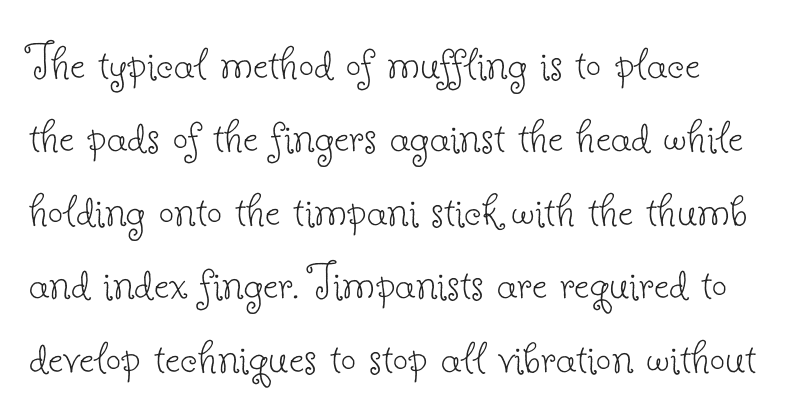
Q: Is the text bold? A: No.
Q: Is the text italic (slanted)? A: No, it is upright.
Q: Is the typeface a serif or a sans-serif typeface? A: Serif.
Q: Is the text underlined? A: No.
Q: Is the spacing between letters normal or unusually wide? A: Normal.
Q: Is the spacing between lines tight, normal or loose? A: Normal.
Q: Width (condensed, normal, or wide)? A: Normal.
Q: Stroke contrast? A: Low.
Q: x-height? A: Small.
Q: Monospaced? A: No.
